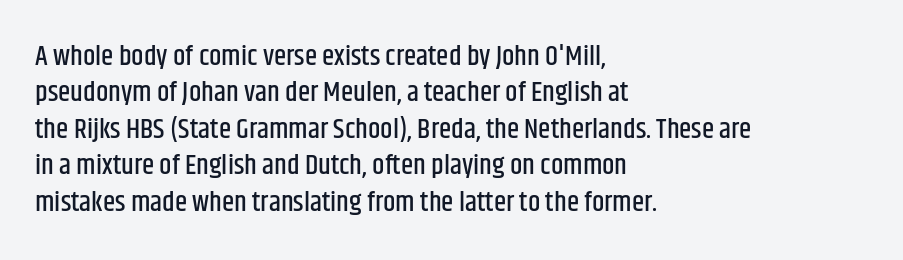
The image shows 28 px condensed sans-serif type, upright; set left-aligned, normal line spacing (1.3x), normal letter spacing, not underlined; low stroke contrast and a large x-height.
